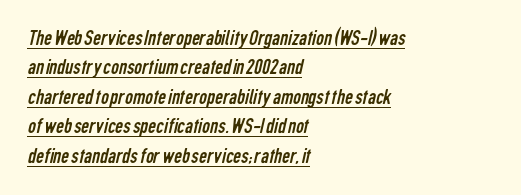
Regular leading. Caption: lettering with a line underneath. You could call the tracking neutral — neither tight nor loose. Teacher's note: observe the even left margin — that is flush-left alignment. Stem width sits at or under what a default text font uses.
